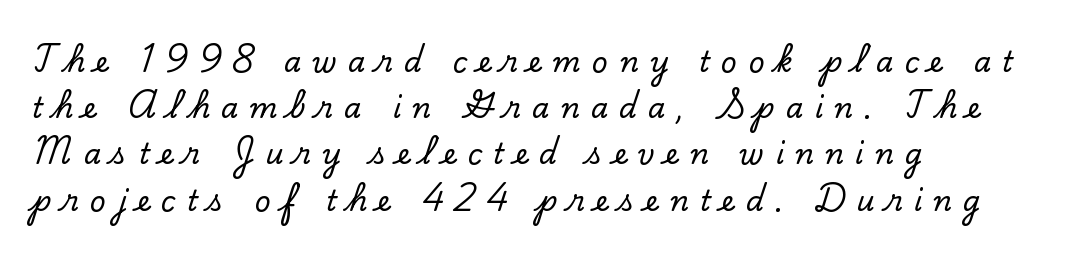
A bare baseline throughout the passage. A typesetter would call this leading conventional body-copy spacing. Does extra space separate the letters? Yes, quite a lot of it. The face used here is proportionally spaced, like ordinary book or web type. Line beginnings align vertically; line endings do not.
